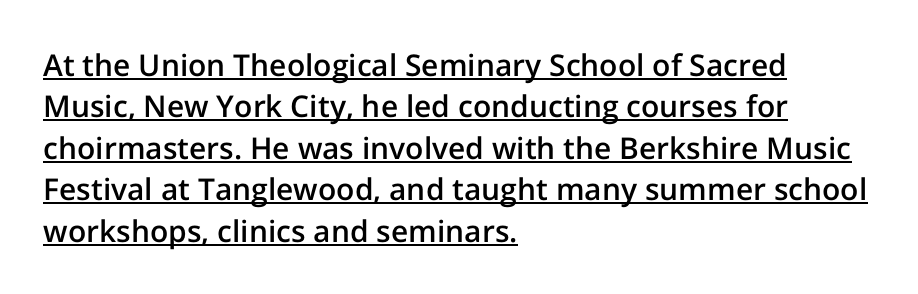
{"serif": "no", "italic": "no", "bold": "semi", "weight": "semibold", "width": "normal", "stroke_contrast": "low", "x_height": "medium", "monospaced": "no", "underline": "yes", "align": "left", "line_spacing": "normal", "line_spacing_ratio": 1.38, "letter_spacing": "normal", "letter_spacing_em": 0.0, "glyph_px": 30}
